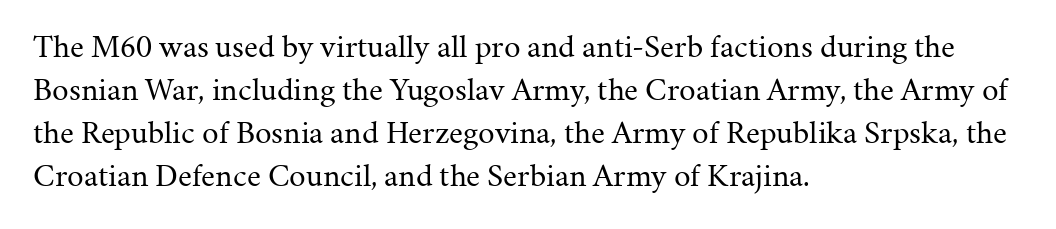
{"serif": "yes", "italic": "no", "bold": "no", "weight": "regular", "width": "normal", "stroke_contrast": "medium", "x_height": "medium", "monospaced": "no", "underline": "no", "align": "left", "line_spacing": "normal", "line_spacing_ratio": 1.3, "letter_spacing": "normal", "letter_spacing_em": 0.0, "glyph_px": 33}
